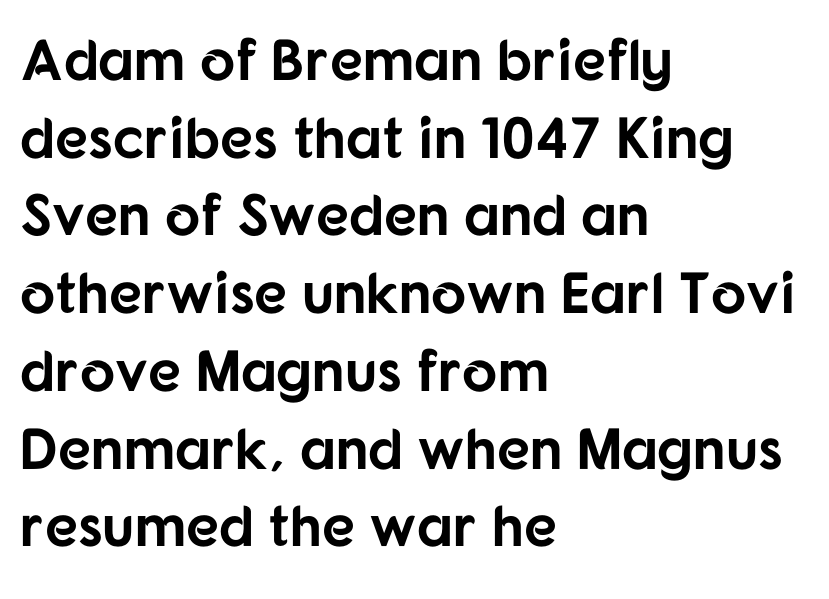
{"serif": "no", "italic": "no", "bold": "yes", "weight": "bold", "width": "normal", "stroke_contrast": "low", "x_height": "medium", "monospaced": "no", "underline": "no", "align": "left", "line_spacing": "normal", "line_spacing_ratio": 1.34, "letter_spacing": "normal", "letter_spacing_em": 0.0, "glyph_px": 58}
